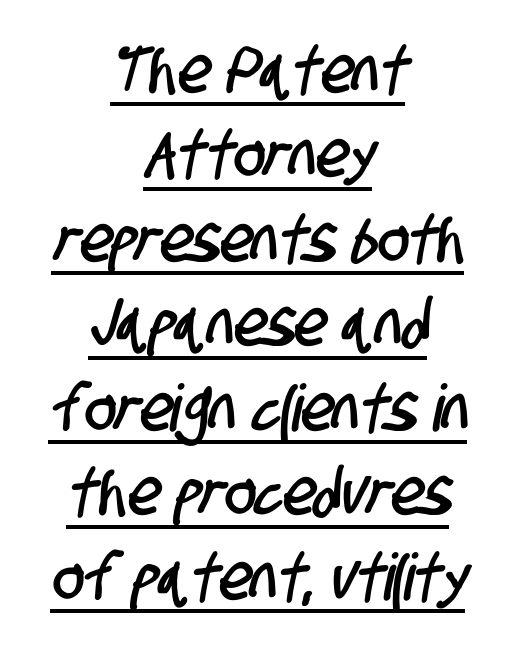
{"serif": "no", "width": "condensed", "stroke_contrast": "low", "x_height": "large", "monospaced": "no", "underline": "yes", "align": "center", "line_spacing": "normal", "line_spacing_ratio": 1.3, "letter_spacing": "normal", "letter_spacing_em": 0.0, "glyph_px": 65}
